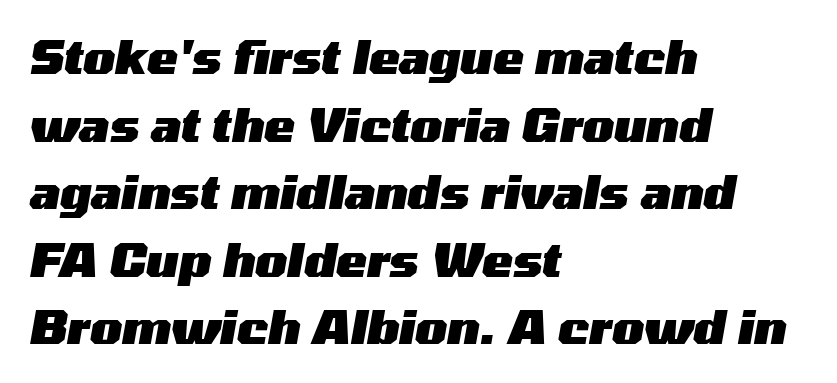
{"italic": "yes", "lean": "right", "slant_degrees": 10, "bold": "yes", "weight": "heavy", "width": "wide", "stroke_contrast": "medium", "x_height": "medium", "monospaced": "no", "underline": "no", "align": "left", "line_spacing": "normal", "line_spacing_ratio": 1.47, "letter_spacing": "normal", "letter_spacing_em": 0.0, "glyph_px": 46}
